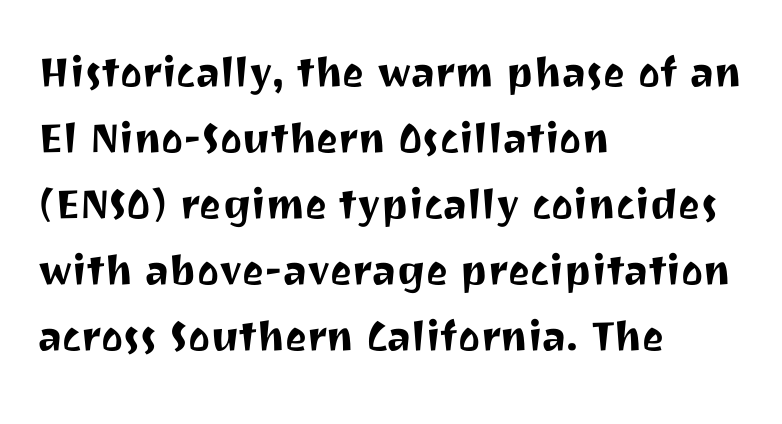
Q: Is the text italic (slanted)? A: No, it is upright.
Q: Is the typeface a serif or a sans-serif typeface? A: Sans-serif.
Q: Is the text underlined? A: No.
Q: How is the paragraph aligned? A: Left-aligned.
Q: Is the spacing between letters normal or unusually wide? A: Normal.
Q: Is the spacing between lines tight, normal or loose? A: Normal.
Q: Width (condensed, normal, or wide)? A: Normal.
Q: Stroke contrast? A: Medium.
Q: x-height? A: Medium.
Q: Monospaced? A: No.
